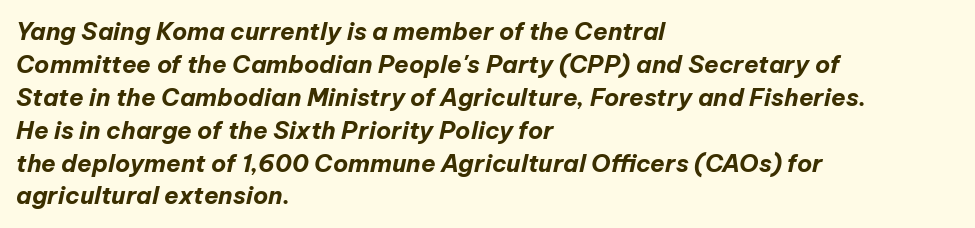
Q: Is the text bold? A: Yes.
Q: Is the text italic (slanted)? A: Yes, it leans right by about 12 degrees.
Q: Is the text underlined? A: No.
Q: How is the paragraph aligned? A: Left-aligned.
Q: Is the spacing between letters normal or unusually wide? A: Normal.
Q: Is the spacing between lines tight, normal or loose? A: Normal.
